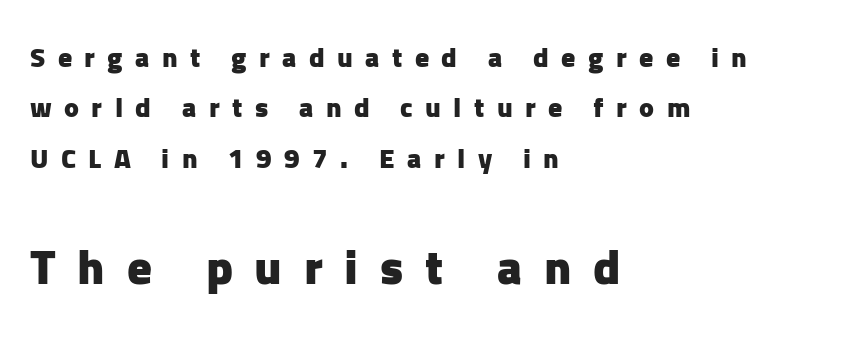
Q: Is the text bold? A: Yes.
Q: Is the text italic (slanted)? A: No, it is upright.
Q: Is the typeface a serif or a sans-serif typeface? A: Sans-serif.
Q: Is the text underlined? A: No.
Q: How is the paragraph aligned? A: Left-aligned.
Q: Is the spacing between letters normal or unusually wide? A: Unusually wide.
Q: Which block of text is set in a larger size, the first (top) or the second (bottom)? A: The second (bottom) one.
Q: Width (condensed, normal, or wide)? A: Normal.
Q: Stroke contrast? A: Low.
Q: x-height? A: Medium.
Q: Monospaced? A: No.
